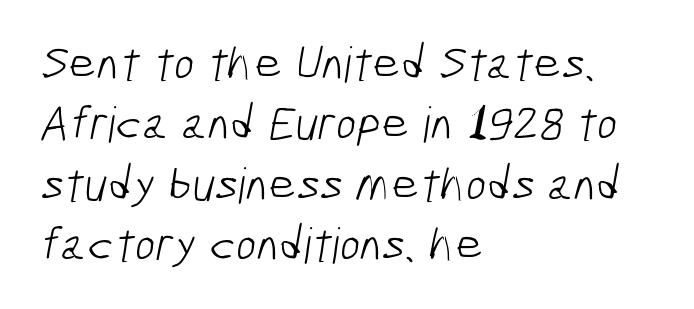
Q: Is the text bold? A: No.
Q: Is the typeface a serif or a sans-serif typeface? A: Sans-serif.
Q: Is the text underlined? A: No.
Q: How is the paragraph aligned? A: Left-aligned.
Q: Is the spacing between letters normal or unusually wide? A: Normal.
Q: Width (condensed, normal, or wide)? A: Condensed.
Q: Stroke contrast? A: Low.
Q: x-height? A: Medium.
Q: Monospaced? A: No.
